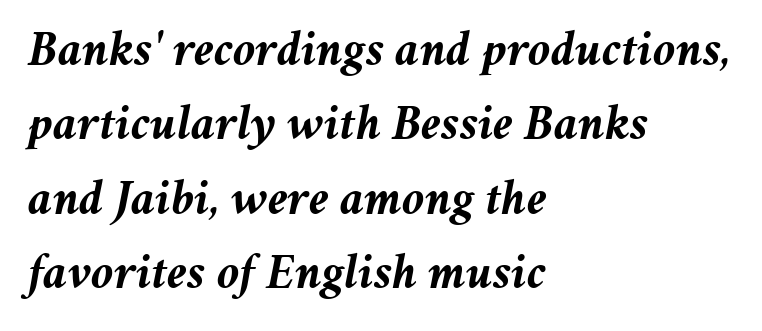
Q: Is the text bold? A: Yes.
Q: Is the text italic (slanted)? A: Yes, it leans right by about 11 degrees.
Q: Is the text underlined? A: No.
Q: How is the paragraph aligned? A: Left-aligned.
Q: Is the spacing between letters normal or unusually wide? A: Normal.
Q: Is the spacing between lines tight, normal or loose? A: Normal.
Q: Width (condensed, normal, or wide)? A: Normal.
Q: Stroke contrast? A: Medium.
Q: x-height? A: Medium.
Q: Monospaced? A: No.
